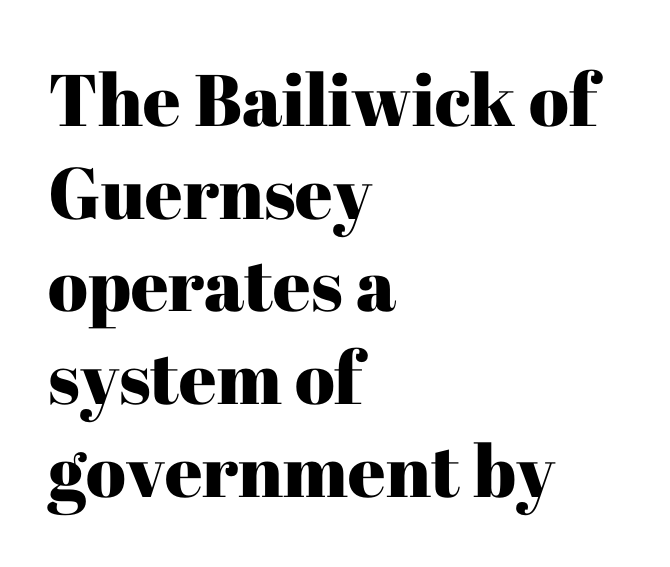
These lines are rendered in a variable-pitch font. Nothing unusual about the tracking: characters are spaced as the font intends. The passage shown is typeset with a serif family. Unmarked baselines from the first word to the last.
